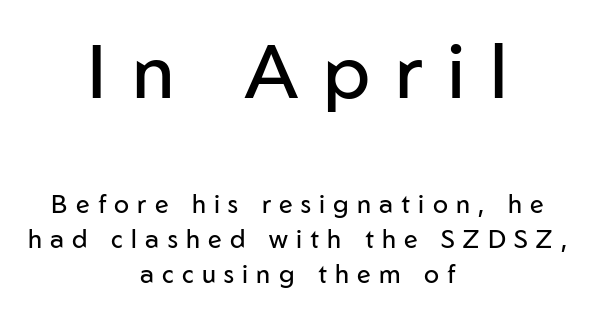
Q: Is the text bold? A: No.
Q: Is the text italic (slanted)? A: No, it is upright.
Q: Is the typeface a serif or a sans-serif typeface? A: Sans-serif.
Q: Is the text underlined? A: No.
Q: How is the paragraph aligned? A: Centered.
Q: Is the spacing between letters normal or unusually wide? A: Unusually wide.
Q: Is the spacing between lines tight, normal or loose? A: Normal.
Q: Which block of text is set in a larger size, the first (top) or the second (bottom)? A: The first (top) one.
Q: Width (condensed, normal, or wide)? A: Normal.
Q: Stroke contrast? A: Low.
Q: x-height? A: Medium.
Q: Monospaced? A: No.
